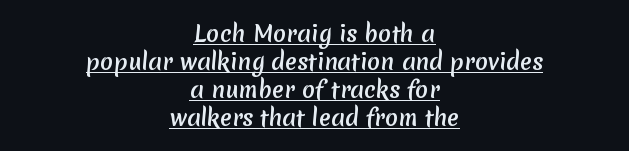
The image shows 22 px bold type; set centered, normal line spacing (1.27x), normal letter spacing, underlined.
